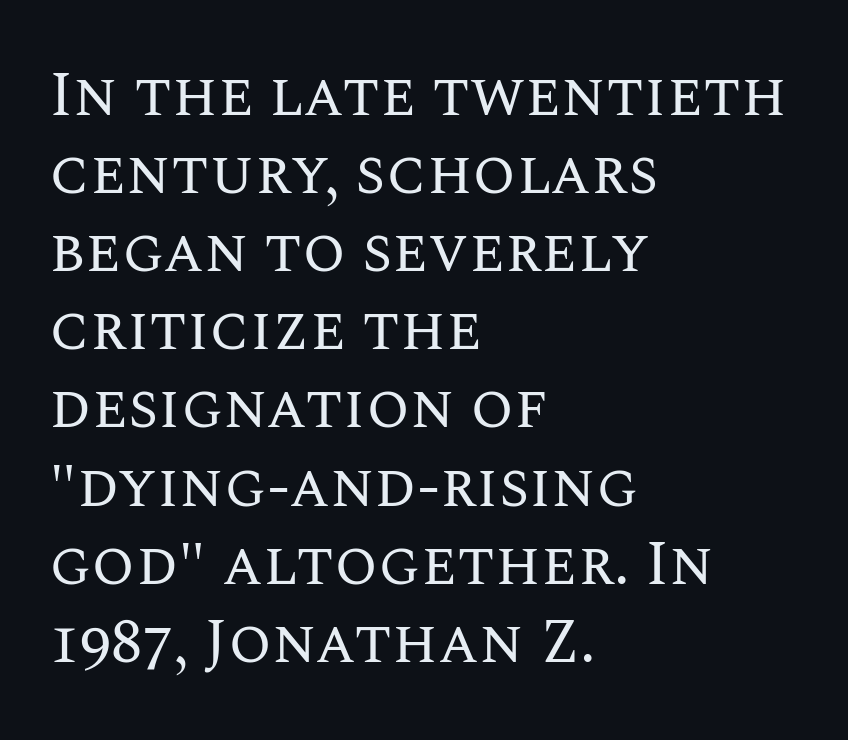
The image shows 62 px regular-weight type, upright; set left-aligned, normal line spacing (1.26x), normal letter spacing, not underlined; medium stroke contrast and a large x-height.
